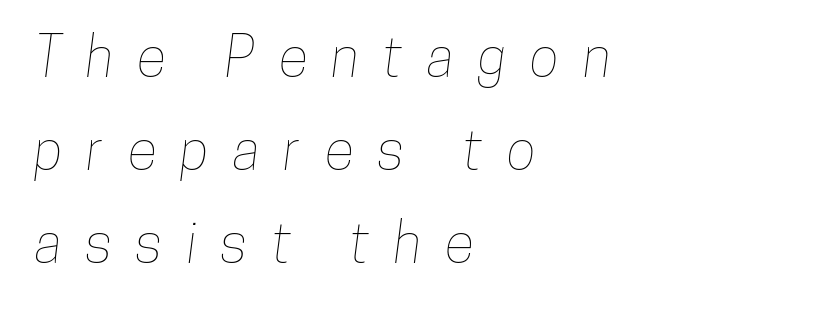
{"width": "condensed", "stroke_contrast": "low", "x_height": "medium", "monospaced": "no", "underline": "no", "align": "left", "line_spacing": "normal", "line_spacing_ratio": 1.69, "letter_spacing": "wide", "letter_spacing_em": 0.44, "glyph_px": 55}
